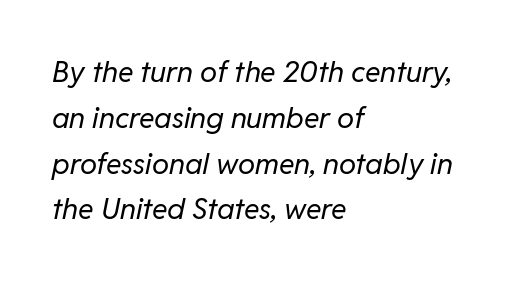
{"italic": "yes", "lean": "right", "slant_degrees": 11, "bold": "no", "weight": "regular", "width": "normal", "stroke_contrast": "low", "x_height": "medium", "monospaced": "no", "underline": "no", "align": "left", "line_spacing": "normal", "line_spacing_ratio": 1.58, "letter_spacing": "normal", "letter_spacing_em": 0.0, "glyph_px": 29}
